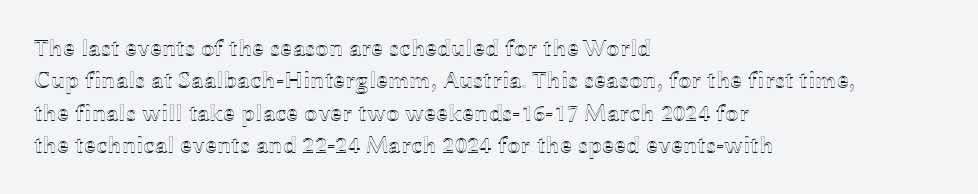
The image shows 24 px text type, upright; set left-aligned, normal line spacing (1.35x), normal letter spacing, not underlined.
